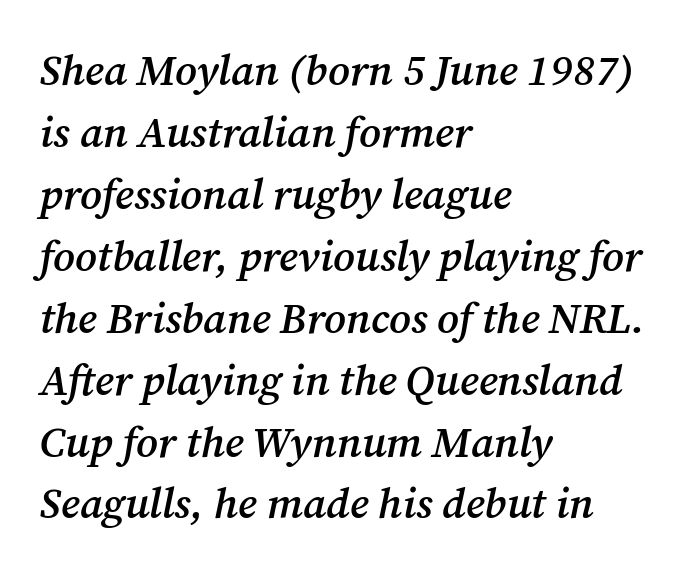
{"serif": "yes", "italic": "yes", "lean": "right", "slant_degrees": 12, "bold": "semi", "weight": "semibold", "width": "normal", "stroke_contrast": "medium", "x_height": "medium", "monospaced": "no", "underline": "no", "align": "left", "line_spacing": "normal", "line_spacing_ratio": 1.44, "letter_spacing": "normal", "letter_spacing_em": 0.0, "glyph_px": 43}
